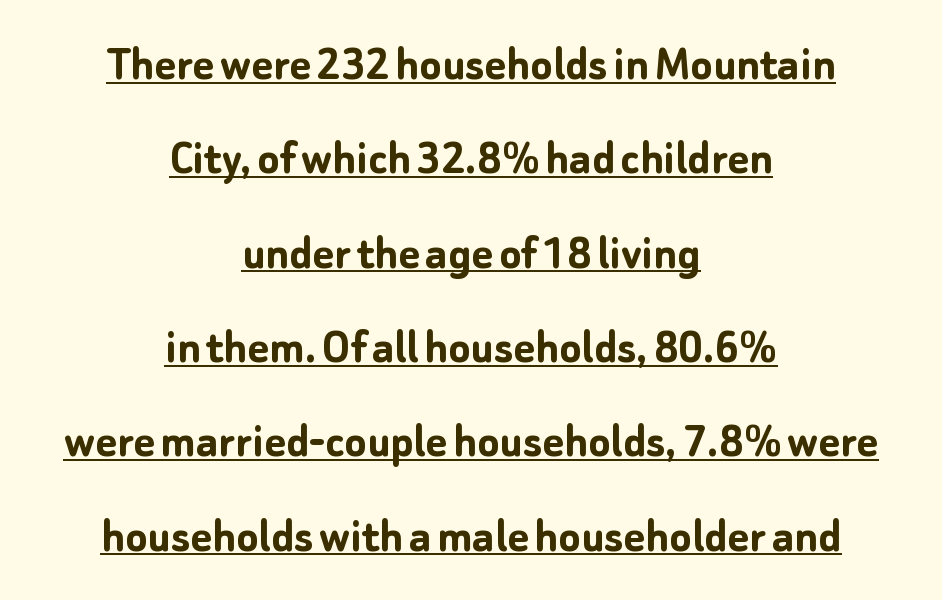
Q: Is the text bold? A: Yes.
Q: Is the text italic (slanted)? A: No, it is upright.
Q: Is the typeface a serif or a sans-serif typeface? A: Sans-serif.
Q: Is the text underlined? A: Yes.
Q: How is the paragraph aligned? A: Centered.
Q: Is the spacing between letters normal or unusually wide? A: Normal.
Q: Width (condensed, normal, or wide)? A: Normal.
Q: Stroke contrast? A: Low.
Q: x-height? A: Medium.
Q: Monospaced? A: No.
